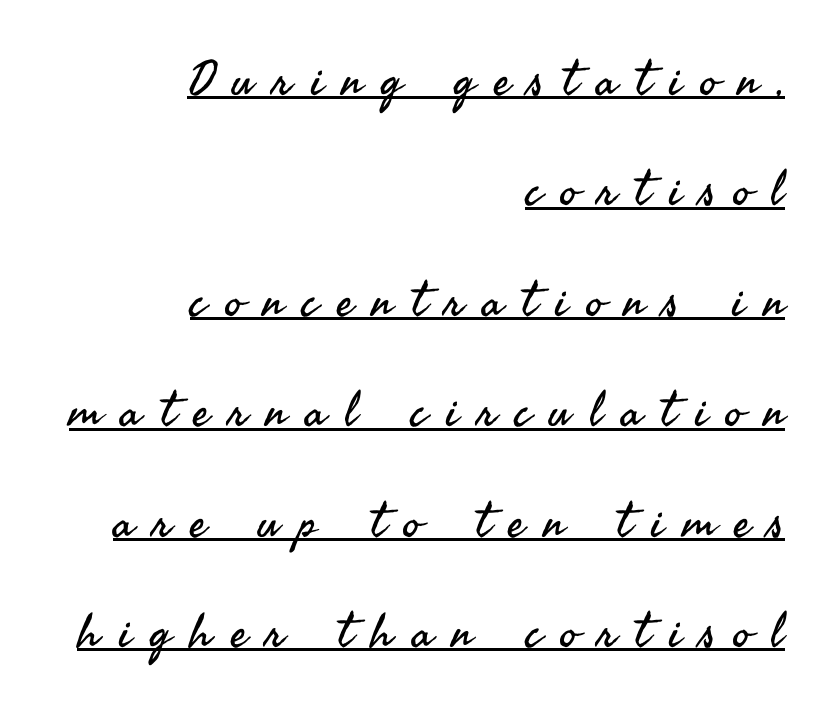
The tracking reads as deliberately expanded to a designer's eye. These lines are rendered in a variable-pitch font. Emphasis is given by a line drawn under the lettering. Short and long lines alike share a common ending point at right.
